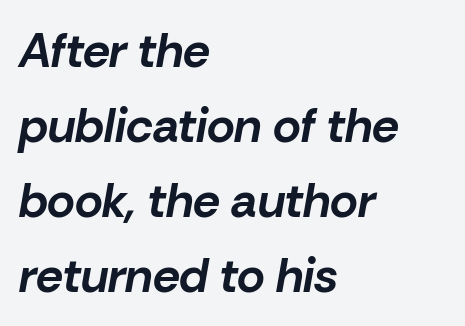
Think of a printed novel: that variable character pitch is what you see here. The rows are spaced the way most documents space them. On the weight axis this lands at bold, roughly 700. The compositor pushed each line to the left boundary. Between one letter and the next there's only the usual sliver of space.
